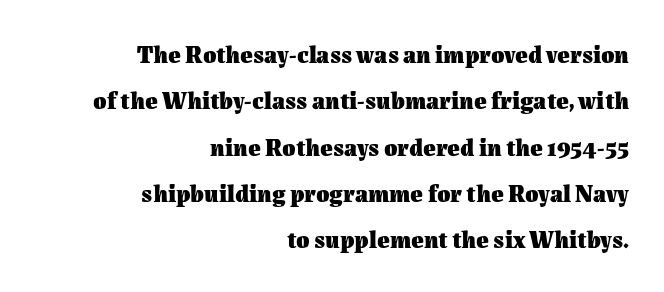
The type is set solid horizontally, with unmodified tracking. No italicization has been applied; the sample stays upright. Successive baselines arrive slowly, with a big drop between each. The gap between lines stays unmarked. Where is the straight margin? On the right. The letters are bold, with thick, heavy strokes.
